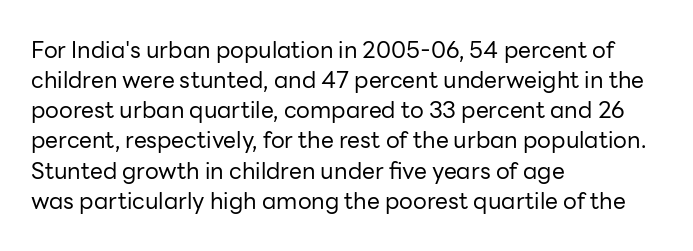
{"italic": "no", "bold": "no", "underline": "no", "align": "left", "line_spacing": "normal", "line_spacing_ratio": 1.31, "letter_spacing": "normal", "letter_spacing_em": 0.0, "glyph_px": 23}
